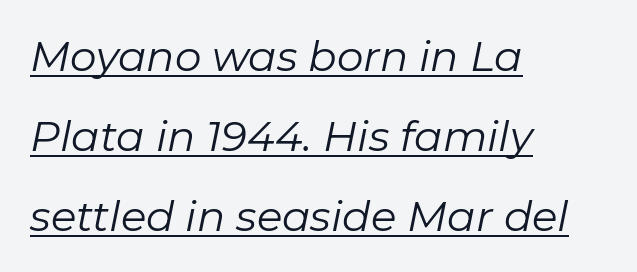
Q: Is the text bold? A: No.
Q: Is the text italic (slanted)? A: Yes, it leans right by about 11 degrees.
Q: Is the text underlined? A: Yes.
Q: How is the paragraph aligned? A: Left-aligned.
Q: Is the spacing between letters normal or unusually wide? A: Normal.
Q: Is the spacing between lines tight, normal or loose? A: Loose.
Q: Width (condensed, normal, or wide)? A: Normal.
Q: Stroke contrast? A: Low.
Q: x-height? A: Medium.
Q: Monospaced? A: No.
